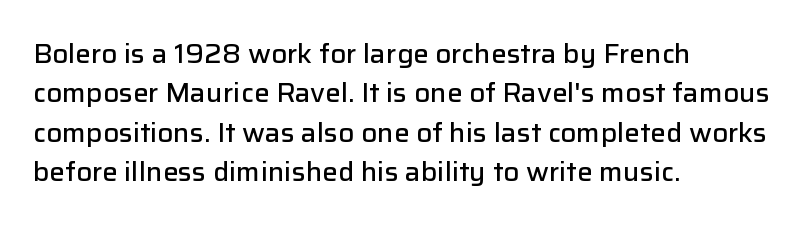
{"italic": "no", "bold": "semi", "underline": "no", "align": "left", "line_spacing": "normal", "line_spacing_ratio": 1.51, "letter_spacing": "normal", "letter_spacing_em": 0.0, "glyph_px": 26}
